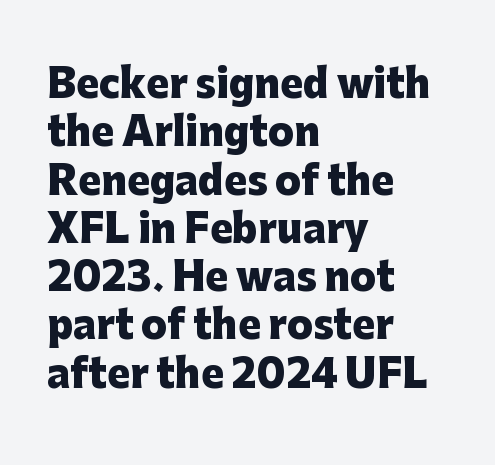
Q: Is the text bold? A: Yes.
Q: Is the text italic (slanted)? A: No, it is upright.
Q: Is the typeface a serif or a sans-serif typeface? A: Sans-serif.
Q: Is the text underlined? A: No.
Q: How is the paragraph aligned? A: Left-aligned.
Q: Is the spacing between letters normal or unusually wide? A: Normal.
Q: Is the spacing between lines tight, normal or loose? A: Normal.
Q: Width (condensed, normal, or wide)? A: Normal.
Q: Stroke contrast? A: Low.
Q: x-height? A: Medium.
Q: Monospaced? A: No.
